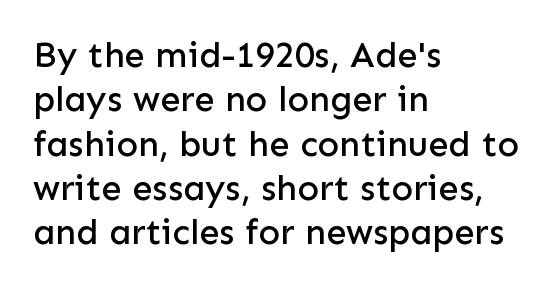
Q: Is the text italic (slanted)? A: No, it is upright.
Q: Is the typeface a serif or a sans-serif typeface? A: Sans-serif.
Q: Is the text underlined? A: No.
Q: How is the paragraph aligned? A: Left-aligned.
Q: Is the spacing between letters normal or unusually wide? A: Normal.
Q: Width (condensed, normal, or wide)? A: Normal.
Q: Stroke contrast? A: Low.
Q: x-height? A: Medium.
Q: Monospaced? A: No.
